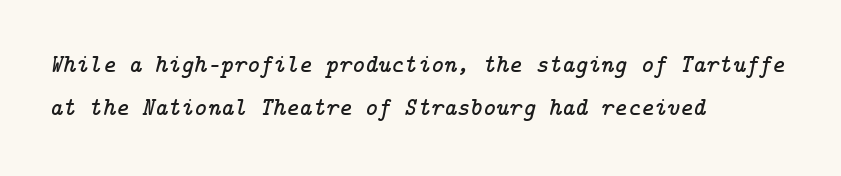
Q: Is the text italic (slanted)? A: Yes, it leans right by about 14 degrees.
Q: Is the text underlined? A: No.
Q: How is the paragraph aligned? A: Left-aligned.
Q: Is the spacing between letters normal or unusually wide? A: Normal.
